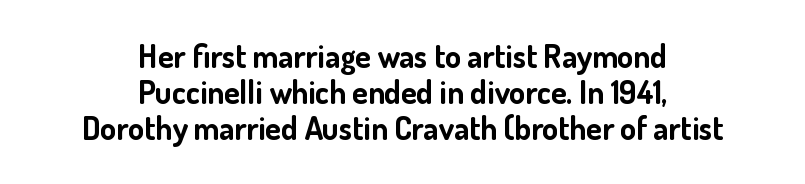
The image shows 32 px bold sans-serif type, upright; set centered, tight line spacing (1.13x), normal letter spacing, not underlined; low stroke contrast and a small x-height.
